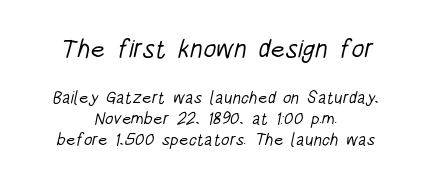
These lines stack symmetrically, like a column narrowing and widening about its center. A light-to-regular cut is what we see here. Inter-character spacing is left at the font's built-in metrics. Beneath every word, the page is bare. The rendering shrinks the type as you move from the upper chunk to the lower.
